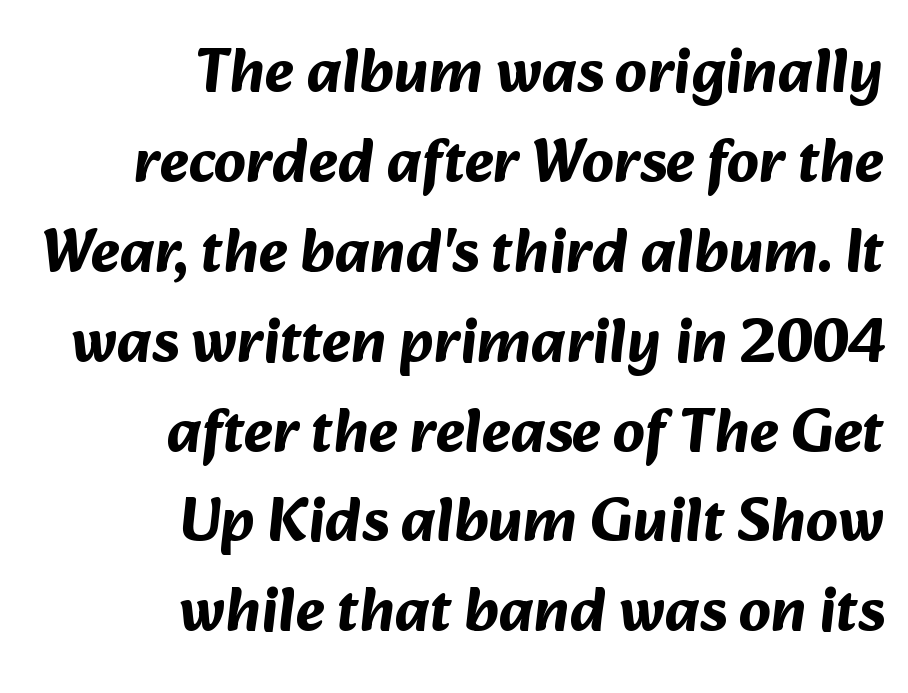
Q: Is the text bold? A: Yes.
Q: Is the typeface a serif or a sans-serif typeface? A: Sans-serif.
Q: Is the text underlined? A: No.
Q: How is the paragraph aligned? A: Right-aligned.
Q: Is the spacing between letters normal or unusually wide? A: Normal.
Q: Is the spacing between lines tight, normal or loose? A: Normal.
Q: Width (condensed, normal, or wide)? A: Normal.
Q: Stroke contrast? A: Medium.
Q: x-height? A: Medium.
Q: Monospaced? A: No.
